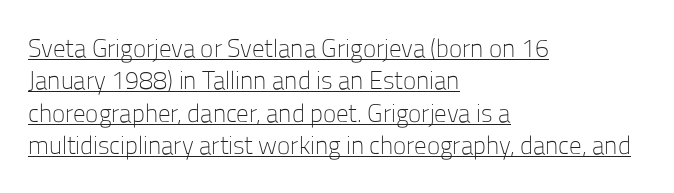
Weight class: somewhere from thin through regular. The passage shown stacks its lines at a standard gap. Casual observation: everything's shoved over to the left. Quick note: not italic, upright.
